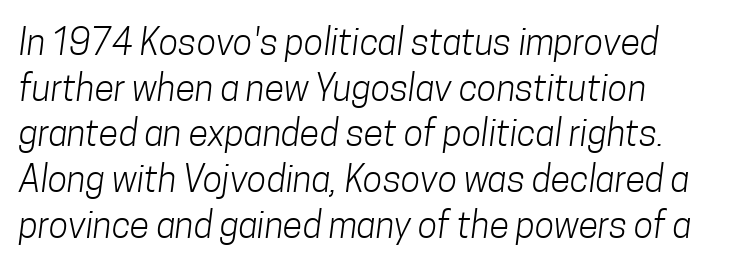
{"serif": "no", "bold": "no", "weight": "light", "width": "condensed", "stroke_contrast": "low", "x_height": "medium", "monospaced": "no", "underline": "no", "align": "left", "line_spacing": "normal", "line_spacing_ratio": 1.27, "letter_spacing": "normal", "letter_spacing_em": 0.0, "glyph_px": 36}
